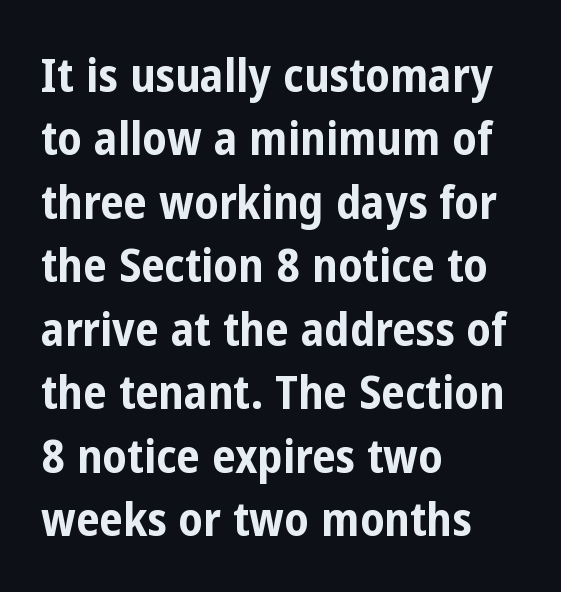
Q: Is the text bold? A: Yes.
Q: Is the text italic (slanted)? A: No, it is upright.
Q: Is the typeface a serif or a sans-serif typeface? A: Sans-serif.
Q: Is the text underlined? A: No.
Q: How is the paragraph aligned? A: Left-aligned.
Q: Is the spacing between letters normal or unusually wide? A: Normal.
Q: Is the spacing between lines tight, normal or loose? A: Normal.
Q: Width (condensed, normal, or wide)? A: Condensed.
Q: Stroke contrast? A: Low.
Q: x-height? A: Medium.
Q: Monospaced? A: No.
